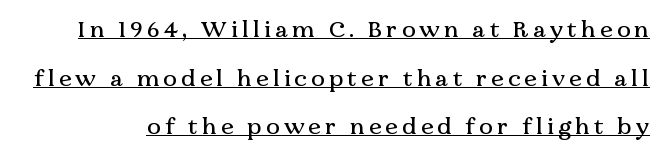
Q: Is the text italic (slanted)? A: No, it is upright.
Q: Is the text underlined? A: Yes.
Q: Is the spacing between lines tight, normal or loose? A: Loose.
